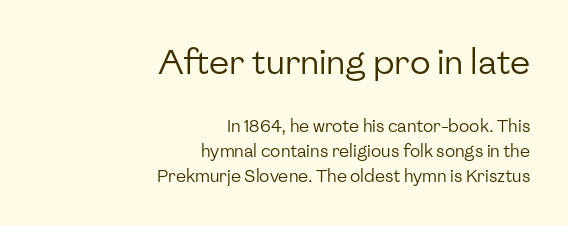
Underline: absent. The initial chunk of copy outweighs the following chunk in type size. The lines are quadded right. The strokes are not fattened; the text isn't bold.
